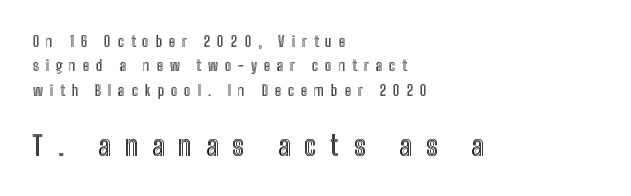
The image shows 28 px condensed type, upright; set left-aligned, line spacing 1.74x, unusually wide letter spacing (+0.5 em), not underlined; the second (bottom) block is 2.0x larger; a medium x-height.
